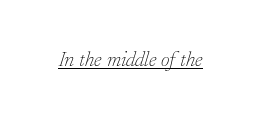
An italicized treatment has been applied to the whole sample. These glyphs show unthickened strokes, regular width or finer. Glance below the letters and you will spot a drawn line. The gaps between neighbouring characters are ordinary and unremarkable.
